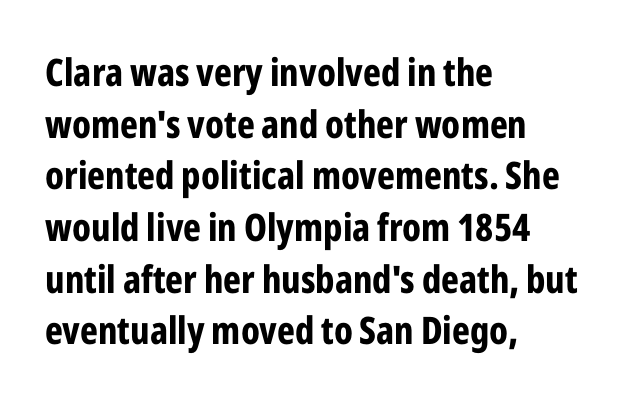
{"serif": "no", "italic": "no", "bold": "yes", "weight": "bold", "width": "condensed", "stroke_contrast": "low", "x_height": "medium", "monospaced": "no", "underline": "no", "align": "left", "line_spacing": "normal", "line_spacing_ratio": 1.36, "letter_spacing": "normal", "letter_spacing_em": 0.0, "glyph_px": 38}
